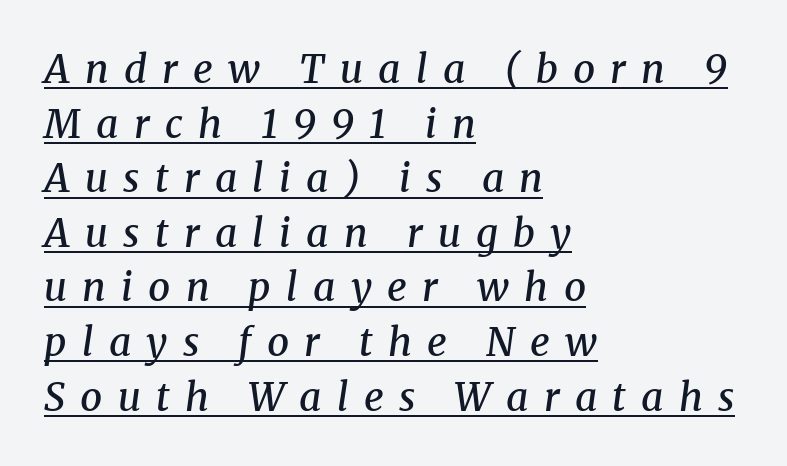
{"serif": "yes", "italic": "yes", "lean": "right", "slant_degrees": 8, "bold": "semi", "weight": "semibold", "width": "normal", "stroke_contrast": "medium", "x_height": "medium", "monospaced": "no", "underline": "yes", "align": "left", "line_spacing": "normal", "line_spacing_ratio": 1.4, "letter_spacing": "wide", "letter_spacing_em": 0.39, "glyph_px": 39}
